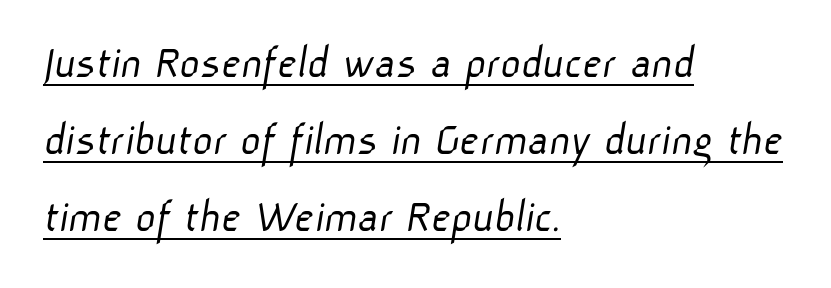
{"serif": "no", "bold": "no", "weight": "light", "width": "normal", "stroke_contrast": "low", "x_height": "medium", "monospaced": "no", "underline": "yes", "align": "left", "line_spacing": "normal", "line_spacing_ratio": 1.57, "letter_spacing": "normal", "letter_spacing_em": 0.0, "glyph_px": 49}
